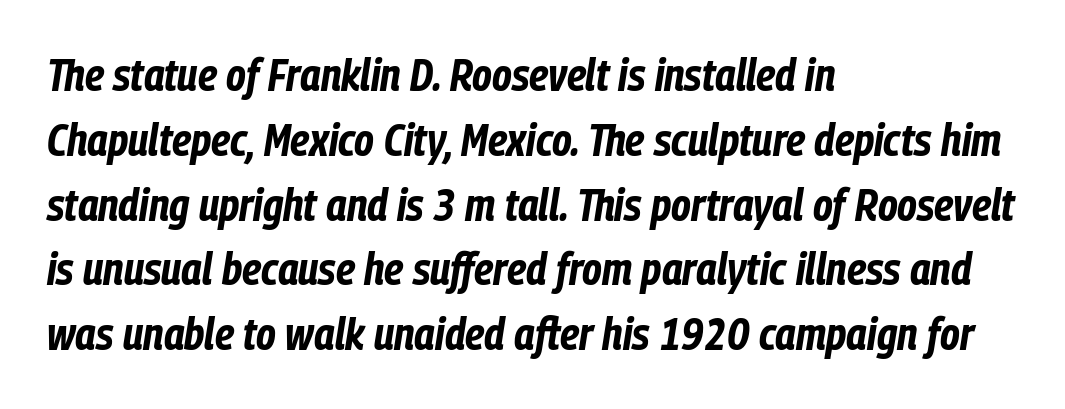
{"italic": "yes", "lean": "right", "slant_degrees": 9, "bold": "yes", "weight": "bold", "width": "condensed", "stroke_contrast": "low", "x_height": "medium", "monospaced": "no", "underline": "no", "align": "left", "line_spacing": "normal", "line_spacing_ratio": 1.44, "letter_spacing": "normal", "letter_spacing_em": 0.0, "glyph_px": 45}
